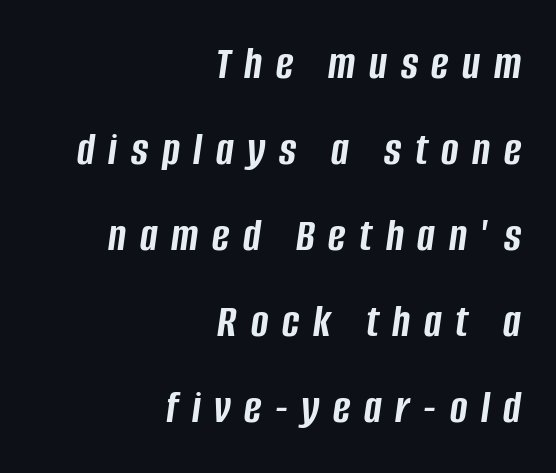
Q: Is the text bold? A: Yes.
Q: Is the text italic (slanted)? A: Yes, it leans right by about 8 degrees.
Q: Is the text underlined? A: No.
Q: How is the paragraph aligned? A: Right-aligned.
Q: Is the spacing between letters normal or unusually wide? A: Unusually wide.
Q: Width (condensed, normal, or wide)? A: Condensed.
Q: Stroke contrast? A: Low.
Q: x-height? A: Large.
Q: Monospaced? A: No.
